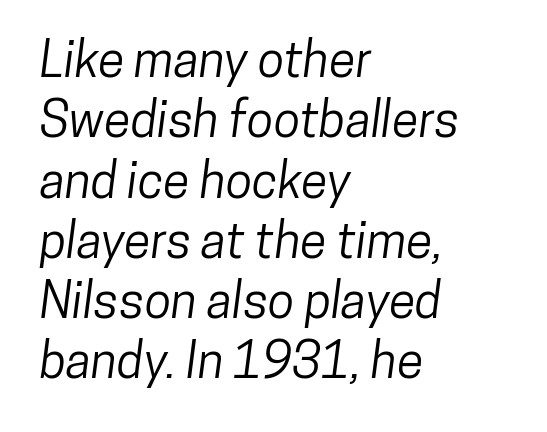
Q: Is the typeface a serif or a sans-serif typeface? A: Sans-serif.
Q: Is the text underlined? A: No.
Q: How is the paragraph aligned? A: Left-aligned.
Q: Is the spacing between letters normal or unusually wide? A: Normal.
Q: Width (condensed, normal, or wide)? A: Condensed.
Q: Stroke contrast? A: Low.
Q: x-height? A: Medium.
Q: Monospaced? A: No.
